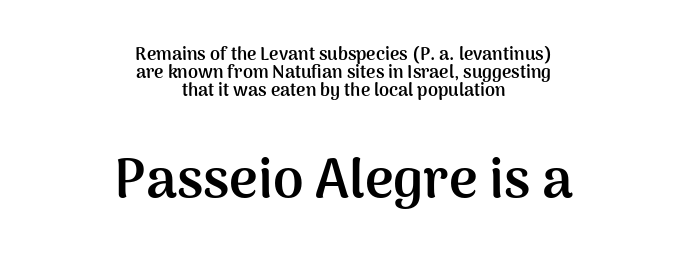
The image shows 55 px semibold sans-serif type, upright; set centered, tight line spacing (0.99x), normal letter spacing, not underlined; the second (bottom) block is 3.06x larger; medium stroke contrast and a medium x-height.
